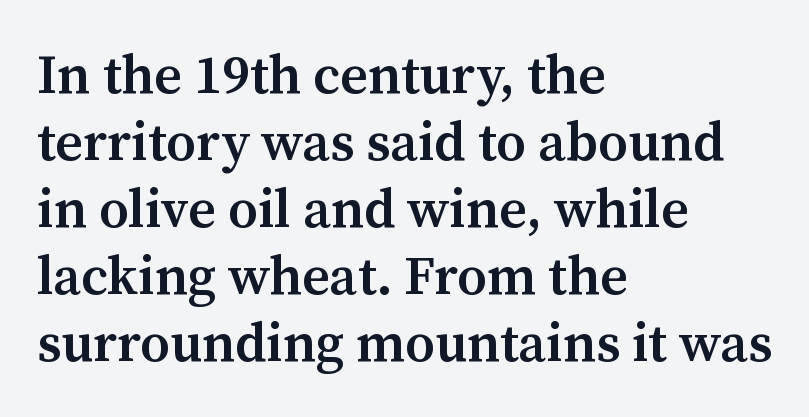
{"serif": "yes", "italic": "no", "bold": "semi", "weight": "semibold", "width": "normal", "stroke_contrast": "medium", "x_height": "medium", "monospaced": "no", "underline": "no", "align": "left", "line_spacing_ratio": 1.24, "letter_spacing": "normal", "letter_spacing_em": 0.0, "glyph_px": 54}
